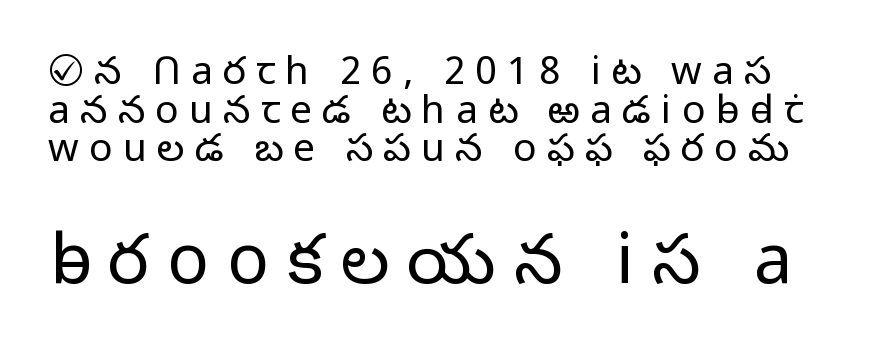
The image shows 69 px light sans-serif type, upright; set tight line spacing (0.99x), unusually wide letter spacing (+0.26 em), not underlined; the second (bottom) block is 1.77x larger; low stroke contrast and a medium x-height.
